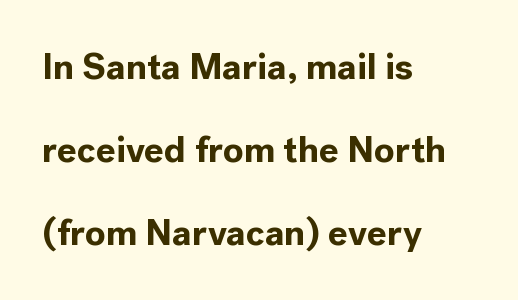
Quick note: not italic, upright. Is this a fixed-width face? No — the glyphs have proportional, varying widths. The compositor pushed each line to the left boundary. Tracking here is standard; glyphs follow each other at the usual distance.
